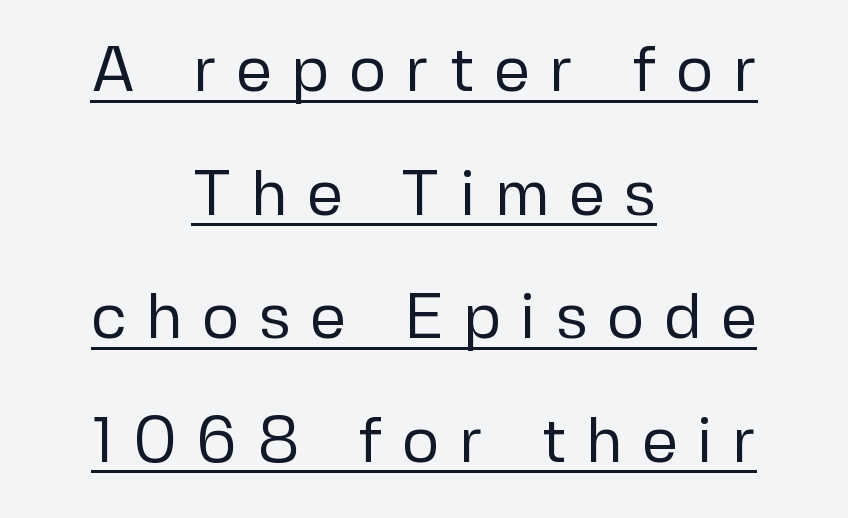
{"serif": "no", "italic": "no", "bold": "no", "weight": "regular", "width": "normal", "stroke_contrast": "low", "x_height": "medium", "monospaced": "no", "underline": "yes", "align": "center", "line_spacing": "loose", "line_spacing_ratio": 1.93, "letter_spacing": "wide", "letter_spacing_em": 0.3, "glyph_px": 64}
